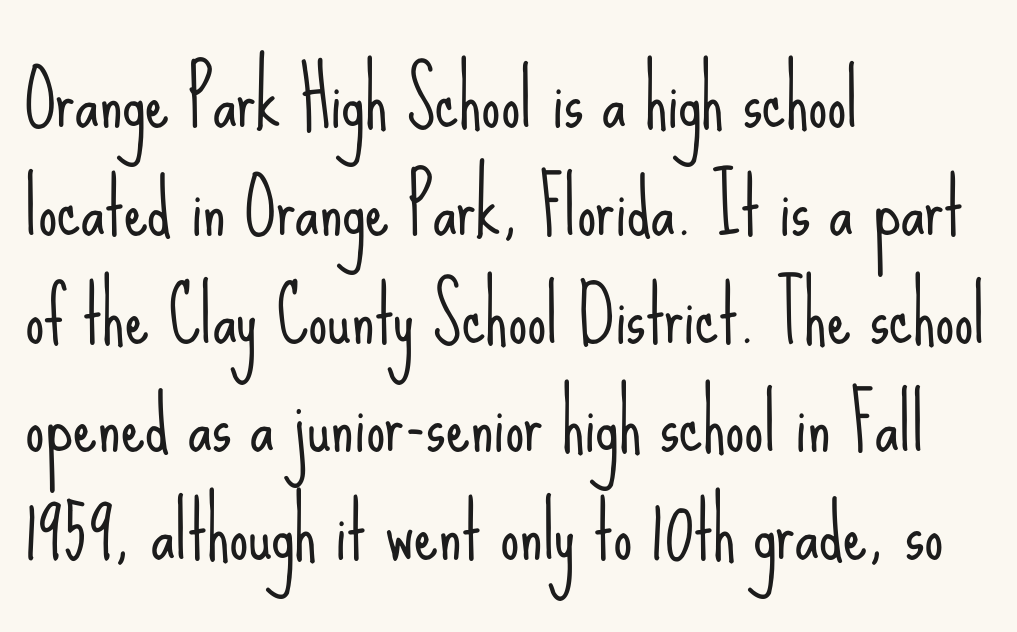
The image shows 76 px light, condensed sans-serif type, upright; set left-aligned, normal line spacing (1.42x), normal letter spacing, not underlined; low stroke contrast and a small x-height.
